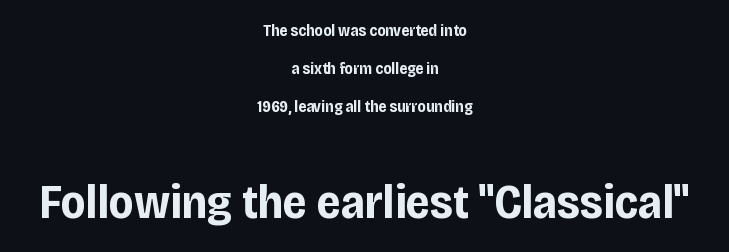
Q: Is the text bold? A: Yes.
Q: Is the text italic (slanted)? A: No, it is upright.
Q: Is the typeface a serif or a sans-serif typeface? A: Sans-serif.
Q: Is the text underlined? A: No.
Q: How is the paragraph aligned? A: Centered.
Q: Is the spacing between letters normal or unusually wide? A: Normal.
Q: Is the spacing between lines tight, normal or loose? A: Loose.
Q: Which block of text is set in a larger size, the first (top) or the second (bottom)? A: The second (bottom) one.
Q: Width (condensed, normal, or wide)? A: Condensed.
Q: Stroke contrast? A: Low.
Q: x-height? A: Large.
Q: Monospaced? A: No.
